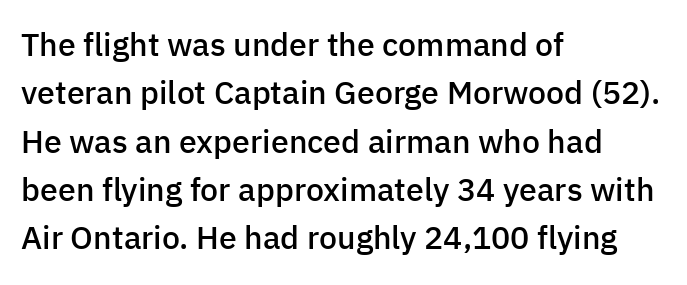
The image shows 32 px semibold sans-serif type, upright; set left-aligned, normal line spacing (1.51x), normal letter spacing, not underlined; low stroke contrast and a medium x-height.
